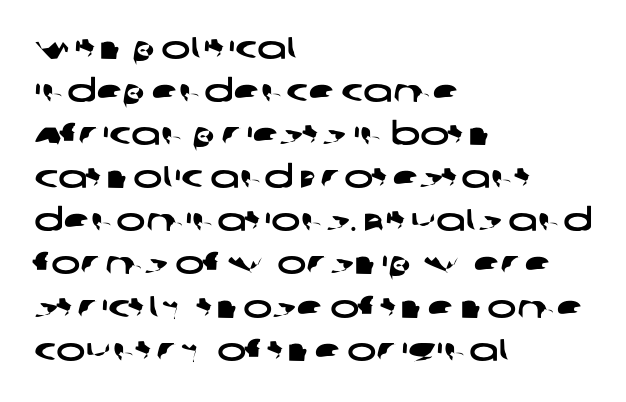
Q: Is the typeface a serif or a sans-serif typeface? A: Sans-serif.
Q: Is the text underlined? A: No.
Q: How is the paragraph aligned? A: Left-aligned.
Q: Is the spacing between letters normal or unusually wide? A: Normal.
Q: Is the spacing between lines tight, normal or loose? A: Normal.
Q: Width (condensed, normal, or wide)? A: Wide.
Q: Stroke contrast? A: Low.
Q: x-height? A: Large.
Q: Monospaced? A: No.
